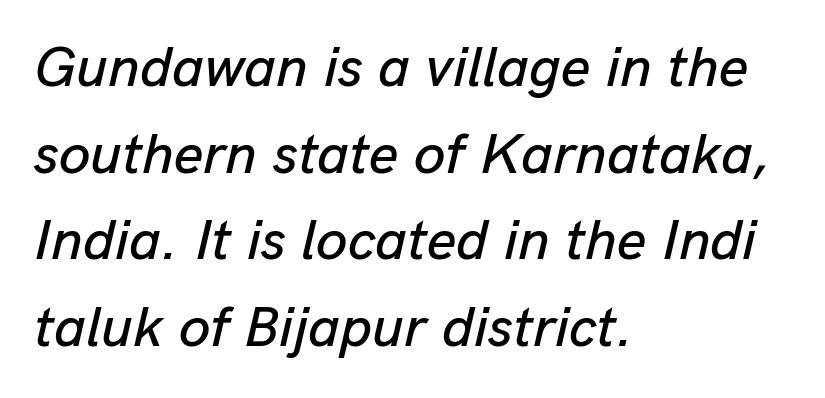
Q: Is the text italic (slanted)? A: Yes, it leans right by about 13 degrees.
Q: Is the text underlined? A: No.
Q: How is the paragraph aligned? A: Left-aligned.
Q: Is the spacing between letters normal or unusually wide? A: Normal.
Q: Is the spacing between lines tight, normal or loose? A: Normal.
Q: Width (condensed, normal, or wide)? A: Normal.
Q: Stroke contrast? A: Low.
Q: x-height? A: Medium.
Q: Monospaced? A: No.
